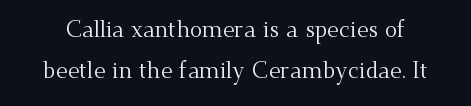
The image shows 23 px text type, upright; set line spacing 1.8x, normal letter spacing, not underlined.
